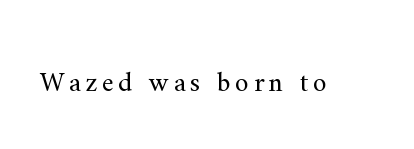
{"serif": "yes", "italic": "no", "bold": "no", "weight": "regular", "width": "normal", "stroke_contrast": "medium", "x_height": "small", "monospaced": "no", "underline": "no", "glyph_px": 28}
